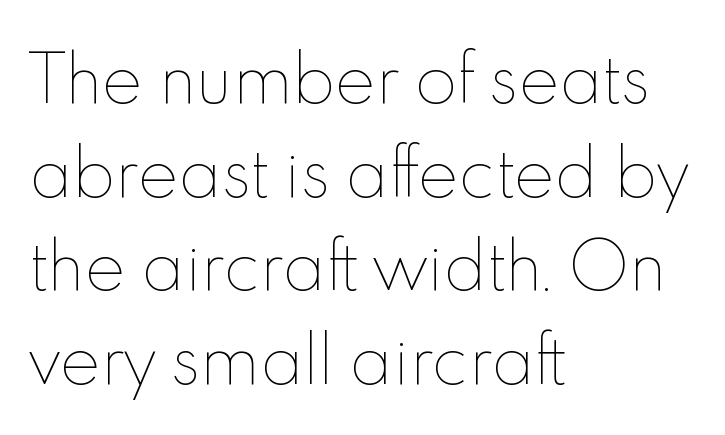
{"italic": "no", "bold": "no", "weight": "thin", "width": "normal", "x_height": "small", "monospaced": "no", "underline": "no", "align": "left", "line_spacing": "normal", "line_spacing_ratio": 1.51, "letter_spacing": "normal", "letter_spacing_em": 0.0, "glyph_px": 62}
